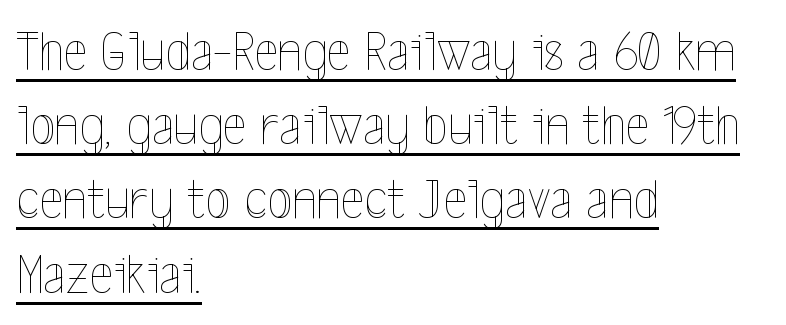
Look at the tracking — it's just the regular setting, nothing added. Line spacing here is normal. Horizontally, the lines are justified to the leading edge only. On a weight scale, this lands at 450 or below.
